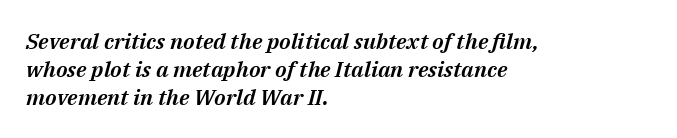
Q: Is the text italic (slanted)? A: Yes, it leans right by about 14 degrees.
Q: Is the text underlined? A: No.
Q: How is the paragraph aligned? A: Left-aligned.
Q: Is the spacing between letters normal or unusually wide? A: Normal.
Q: Is the spacing between lines tight, normal or loose? A: Normal.
